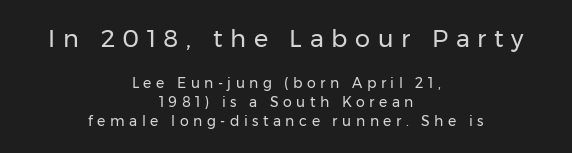
The image shows 24 px text type, upright; set centered, normal line spacing (1.34x), unusually wide letter spacing (+0.32 em), not underlined; the first (top) block is 1.71x larger.
